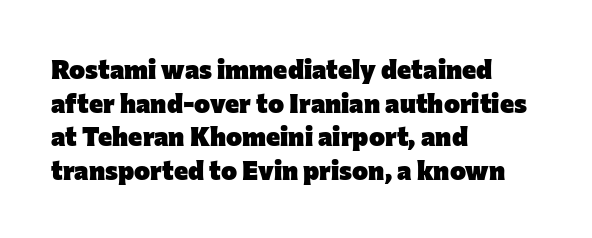
The image shows 27 px bold type, upright; set left-aligned, normal line spacing (1.25x), normal letter spacing, not underlined.
